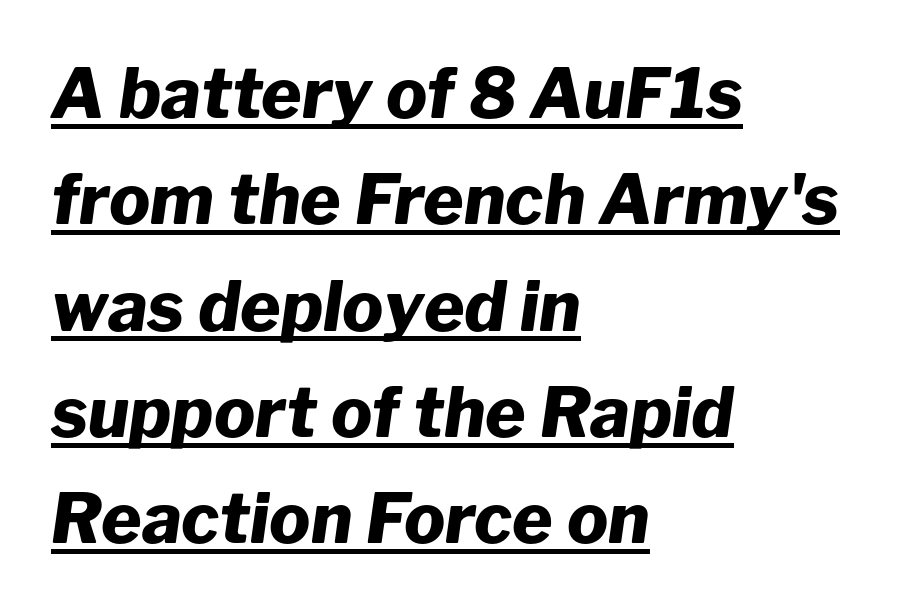
{"italic": "yes", "lean": "right", "slant_degrees": 8, "bold": "yes", "weight": "heavy", "width": "normal", "stroke_contrast": "low", "x_height": "medium", "monospaced": "no", "underline": "yes", "align": "left", "line_spacing": "normal", "line_spacing_ratio": 1.54, "letter_spacing": "normal", "letter_spacing_em": 0.0, "glyph_px": 69}
